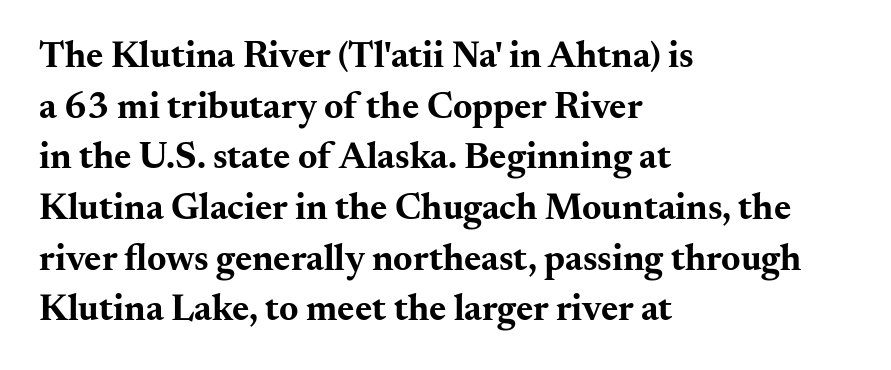
Does the leading feel generous? No, just average. Here the glyphs are tracked normally, forming tight word shapes. The font is running at its bold setting. Serifs: yes, visible at the terminals of the letterforms.
